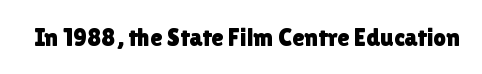
The image shows 25 px text type, upright; set normal letter spacing, not underlined.
